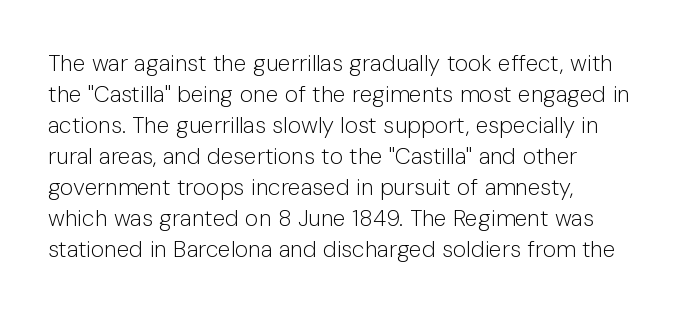
Posture: upright roman. The ragged edge is on the right, which tells us the setting is flush left. Reading down the column, the eye jumps a familiar distance to each next line. The specimen omits any rule beneath the text block's lines. The face looks like a standard text weight, possibly lighter.
